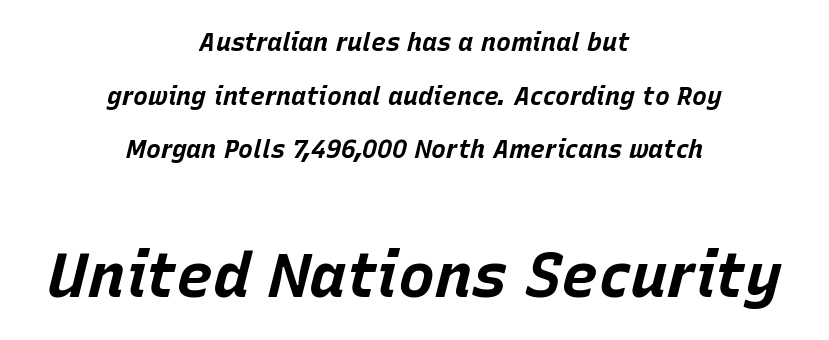
Q: Is the text bold? A: Yes.
Q: Is the text italic (slanted)? A: Yes, it leans right by about 15 degrees.
Q: Is the text underlined? A: No.
Q: How is the paragraph aligned? A: Centered.
Q: Is the spacing between letters normal or unusually wide? A: Normal.
Q: Is the spacing between lines tight, normal or loose? A: Loose.
Q: Which block of text is set in a larger size, the first (top) or the second (bottom)? A: The second (bottom) one.
Q: Width (condensed, normal, or wide)? A: Normal.
Q: Stroke contrast? A: Low.
Q: x-height? A: Large.
Q: Monospaced? A: No.
